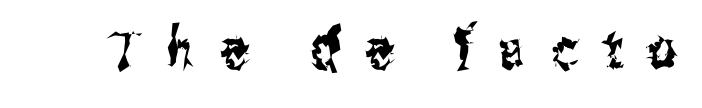
What stands out about the letter spacing? Its width — letters are far apart. Characters remain perfectly vertical along every line. The designer went with a sans here, leaving each stem footless. The gap between lines stays unmarked. Varying glyph widths throughout — classic text-font behaviour.
